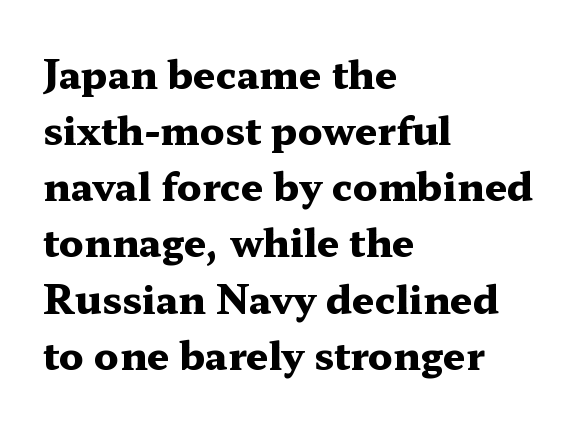
Q: Is the text bold? A: Yes.
Q: Is the text italic (slanted)? A: No, it is upright.
Q: Is the typeface a serif or a sans-serif typeface? A: Serif.
Q: Is the text underlined? A: No.
Q: How is the paragraph aligned? A: Left-aligned.
Q: Is the spacing between letters normal or unusually wide? A: Normal.
Q: Is the spacing between lines tight, normal or loose? A: Normal.
Q: Width (condensed, normal, or wide)? A: Wide.
Q: Stroke contrast? A: Medium.
Q: x-height? A: Medium.
Q: Monospaced? A: No.
